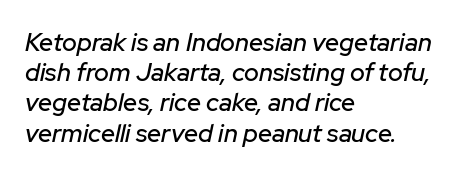
The image shows 25 px text type, italic (leaning right); set left-aligned, line spacing 1.21x, normal letter spacing, not underlined.
